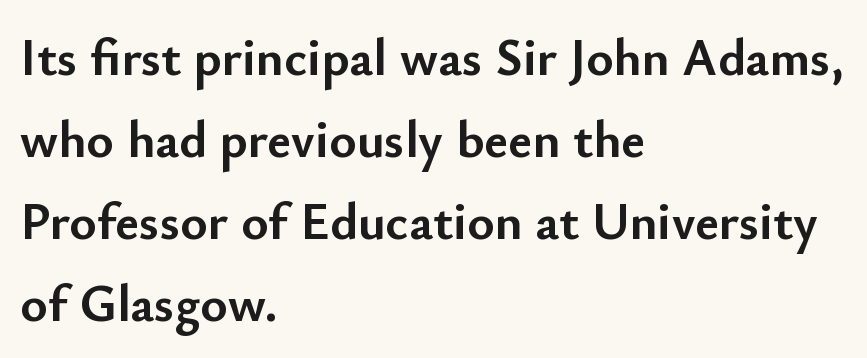
{"serif": "no", "italic": "no", "bold": "yes", "weight": "semibold", "width": "normal", "stroke_contrast": "low", "x_height": "small", "monospaced": "no", "underline": "no", "align": "left", "line_spacing": "normal", "line_spacing_ratio": 1.58, "letter_spacing": "normal", "letter_spacing_em": 0.0, "glyph_px": 52}
